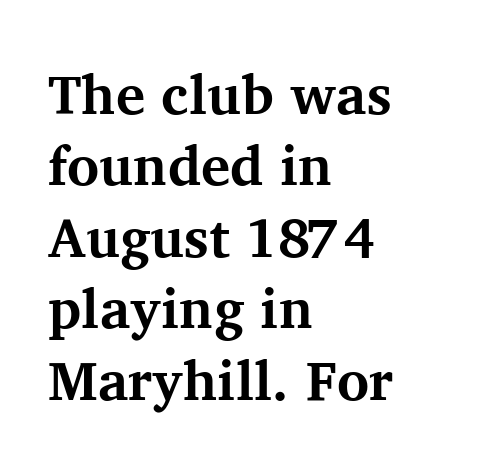
Q: Is the text bold? A: Yes.
Q: Is the text italic (slanted)? A: No, it is upright.
Q: Is the typeface a serif or a sans-serif typeface? A: Serif.
Q: Is the text underlined? A: No.
Q: How is the paragraph aligned? A: Left-aligned.
Q: Is the spacing between letters normal or unusually wide? A: Normal.
Q: Is the spacing between lines tight, normal or loose? A: Normal.
Q: Width (condensed, normal, or wide)? A: Normal.
Q: Stroke contrast? A: Medium.
Q: x-height? A: Medium.
Q: Monospaced? A: No.
